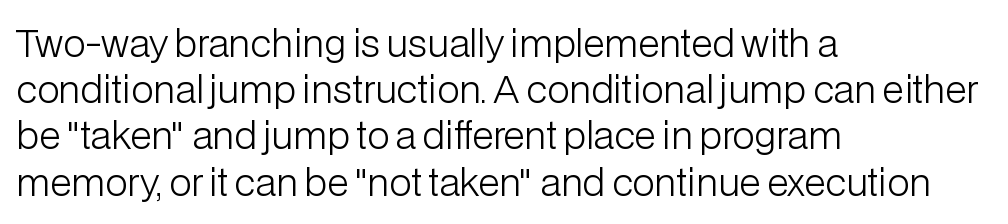
The image shows 37 px light sans-serif type, upright; set left-aligned, normal line spacing (1.25x), normal letter spacing, not underlined; low stroke contrast and a medium x-height.
